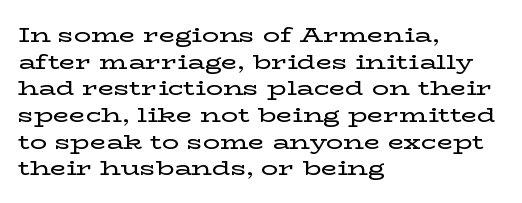
Successive baselines arrive at the customary interval. The space directly below the letters is spotless. The face used here is rendered with its standard letterfit. The rendering anchors every line to the left-hand side.
